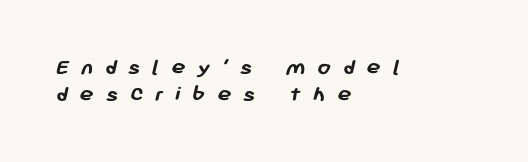
Q: Is the text bold? A: Yes.
Q: Is the text underlined? A: No.
Q: How is the paragraph aligned? A: Left-aligned.
Q: Is the spacing between letters normal or unusually wide? A: Unusually wide.
Q: Is the spacing between lines tight, normal or loose? A: Tight.
